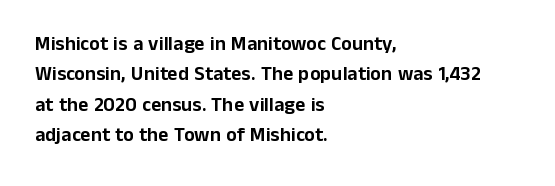
Characters follow at the spacing the type designer built in. The line-height multiplier appears to be the usual default. Just letters on the line, the space beneath them empty. It's the straight-up-and-down kind of type. Each line starts at the same left margin while the right side varies.
